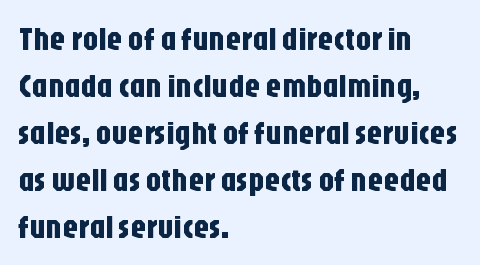
The image shows 32 px condensed sans-serif type, upright; set left-aligned, normal line spacing (1.47x), normal letter spacing, not underlined; low stroke contrast and a large x-height.
